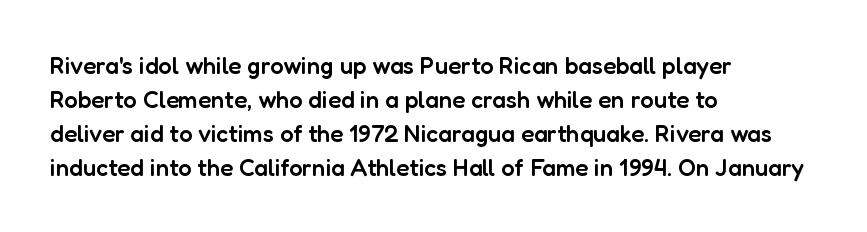
Does the weight exceed regular? Yes, but only to semibold. The glyphs are unaccompanied by any horizontal stroke below them. Line starts are locked; line ends wander. Leading: standard.
